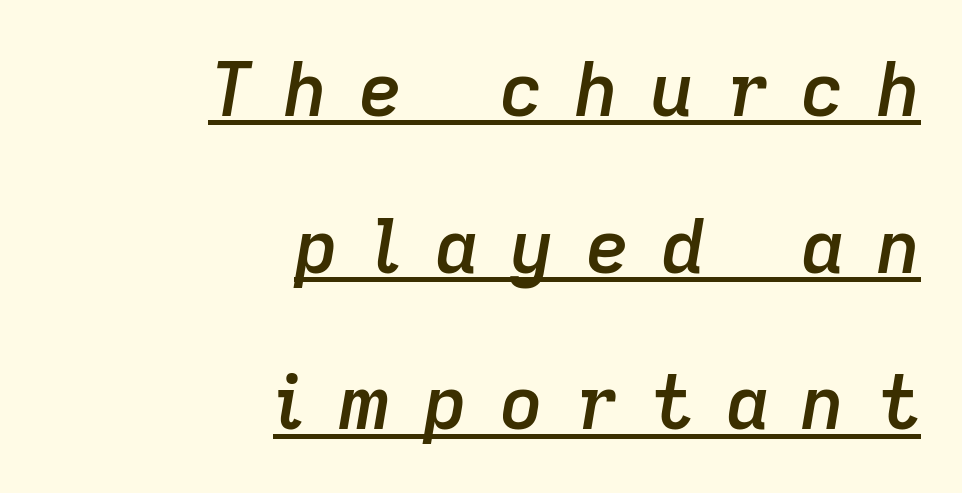
A rule runs beneath these lines of type. Bold? Not quite — semibold, heavier than regular but stopping short. Would a proofreader flag this as italicized? Yes. Short note: letters widely spaced. Leading is clearly above the norm, producing a sparse column. Proportional: the letters do not fall into vertical columns.
